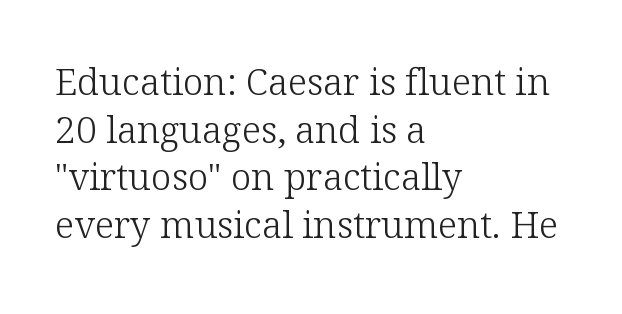
The image shows 37 px light serif type, upright; set left-aligned, normal line spacing (1.29x), normal letter spacing, not underlined; low stroke contrast and a medium x-height.
